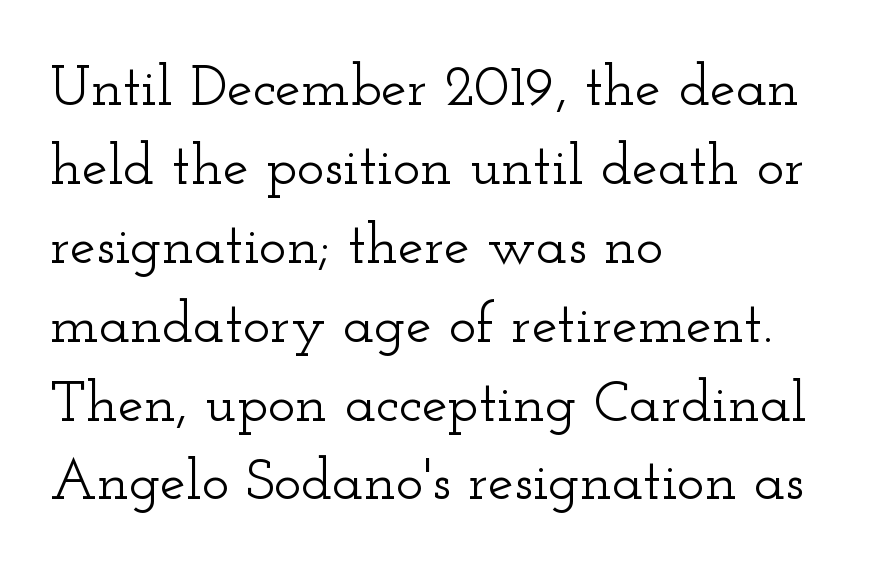
Q: Is the text italic (slanted)? A: No, it is upright.
Q: Is the typeface a serif or a sans-serif typeface? A: Serif.
Q: Is the text underlined? A: No.
Q: How is the paragraph aligned? A: Left-aligned.
Q: Is the spacing between letters normal or unusually wide? A: Normal.
Q: Is the spacing between lines tight, normal or loose? A: Normal.
Q: Width (condensed, normal, or wide)? A: Wide.
Q: Stroke contrast? A: Low.
Q: x-height? A: Small.
Q: Monospaced? A: No.
